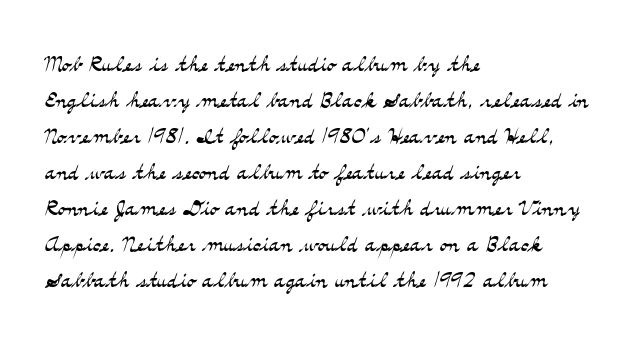
{"serif": "yes", "bold": "no", "weight": "light", "width": "wide", "stroke_contrast": "medium", "x_height": "small", "monospaced": "no", "underline": "no", "align": "left", "line_spacing_ratio": 1.2, "letter_spacing": "normal", "letter_spacing_em": 0.0, "glyph_px": 30}
